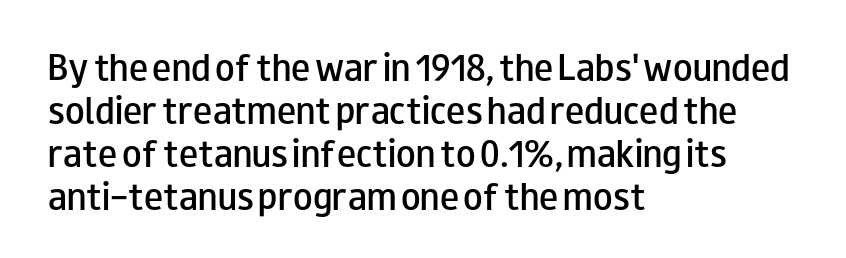
Q: Is the text bold? A: Semi-bold.
Q: Is the text italic (slanted)? A: No, it is upright.
Q: Is the typeface a serif or a sans-serif typeface? A: Sans-serif.
Q: Is the text underlined? A: No.
Q: How is the paragraph aligned? A: Left-aligned.
Q: Is the spacing between letters normal or unusually wide? A: Normal.
Q: Is the spacing between lines tight, normal or loose? A: Normal.
Q: Width (condensed, normal, or wide)? A: Wide.
Q: Stroke contrast? A: Low.
Q: x-height? A: Small.
Q: Monospaced? A: No.
